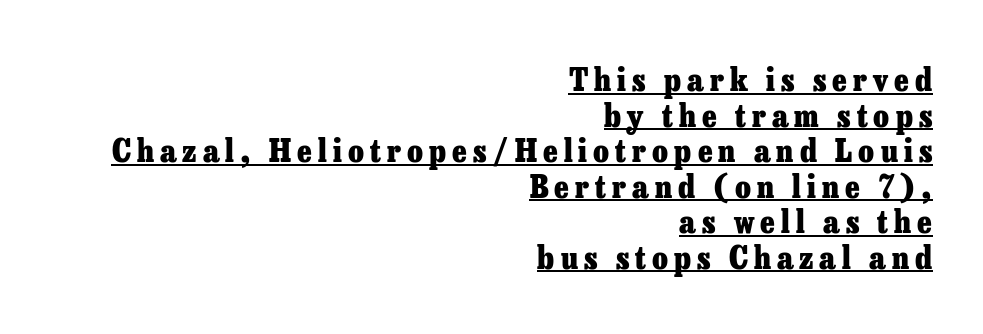
Q: Is the text bold? A: Yes.
Q: Is the text italic (slanted)? A: No, it is upright.
Q: Is the typeface a serif or a sans-serif typeface? A: Serif.
Q: Is the text underlined? A: Yes.
Q: How is the paragraph aligned? A: Right-aligned.
Q: Is the spacing between lines tight, normal or loose? A: Tight.
Q: Width (condensed, normal, or wide)? A: Normal.
Q: Stroke contrast? A: Low.
Q: x-height? A: Medium.
Q: Monospaced? A: No.
